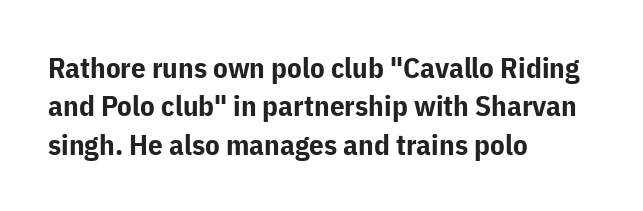
The image shows 29 px bold sans-serif type, upright; set left-aligned, normal line spacing (1.32x), normal letter spacing, not underlined; low stroke contrast and a medium x-height.
